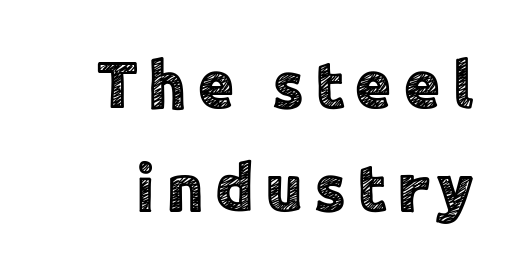
Q: Is the text italic (slanted)? A: No, it is upright.
Q: Is the typeface a serif or a sans-serif typeface? A: Sans-serif.
Q: Is the text underlined? A: No.
Q: Is the spacing between lines tight, normal or loose? A: Normal.
Q: Width (condensed, normal, or wide)? A: Normal.
Q: x-height? A: Medium.
Q: Monospaced? A: No.
